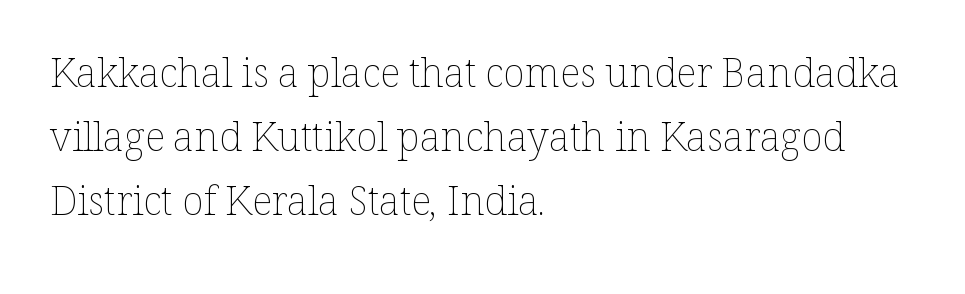
Every stem runs plumb, perpendicular to the baseline. A typesetter would call this proportional, since set widths differ per character. Line starts are locked; line ends wander. Is this a heavy cut? Hardly; it is regular or lighter.
